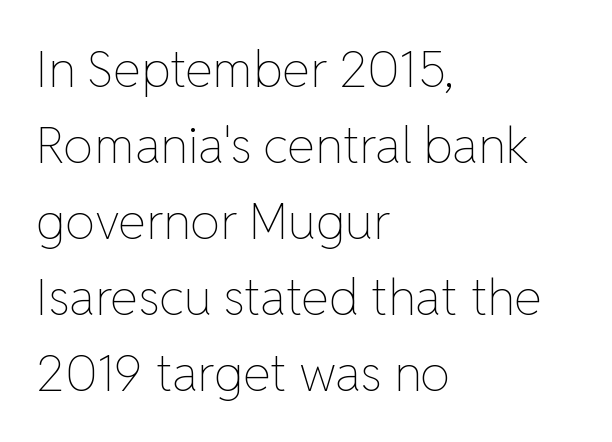
{"italic": "no", "bold": "no", "weight": "thin", "width": "normal", "stroke_contrast": "low", "x_height": "medium", "monospaced": "no", "underline": "no", "align": "left", "line_spacing": "normal", "line_spacing_ratio": 1.52, "letter_spacing": "normal", "letter_spacing_em": 0.0, "glyph_px": 50}
